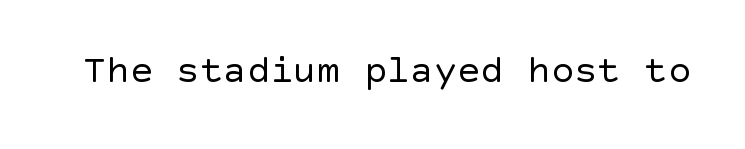
The image shows 39 px regular-weight sans-serif type, upright; set normal letter spacing, not underlined; a large x-height.
